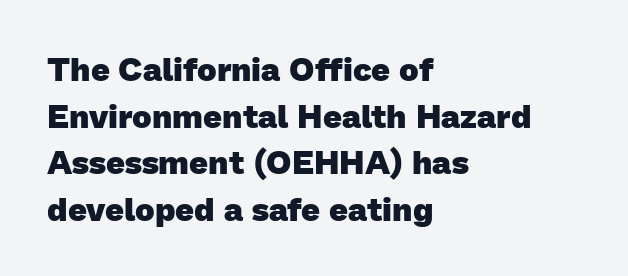
{"serif": "no", "bold": "yes", "weight": "heavy", "width": "normal", "stroke_contrast": "low", "x_height": "medium", "monospaced": "no", "underline": "no", "align": "left", "line_spacing": "normal", "line_spacing_ratio": 1.41, "letter_spacing": "normal", "letter_spacing_em": 0.0, "glyph_px": 33}
